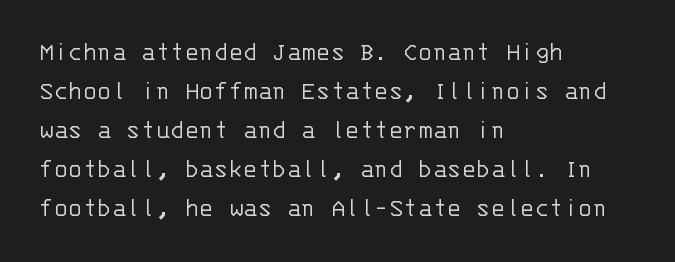
The image shows 27 px text type, upright; set left-aligned, normal line spacing (1.44x), normal letter spacing, not underlined.
